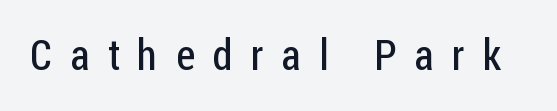
{"serif": "no", "italic": "no", "bold": "no", "weight": "regular", "width": "condensed", "stroke_contrast": "low", "x_height": "medium", "monospaced": "no", "underline": "no", "letter_spacing": "wide", "letter_spacing_em": 0.42, "glyph_px": 43}
